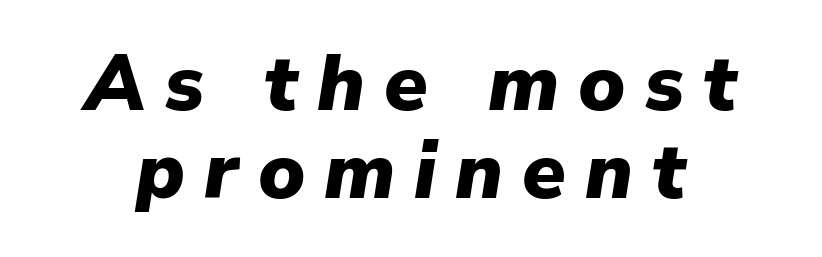
Q: Is the text bold? A: Yes.
Q: Is the text italic (slanted)? A: Yes, it leans right by about 9 degrees.
Q: Is the text underlined? A: No.
Q: Is the spacing between letters normal or unusually wide? A: Unusually wide.
Q: Is the spacing between lines tight, normal or loose? A: Tight.
Q: Width (condensed, normal, or wide)? A: Normal.
Q: Stroke contrast? A: Low.
Q: x-height? A: Medium.
Q: Monospaced? A: No.
